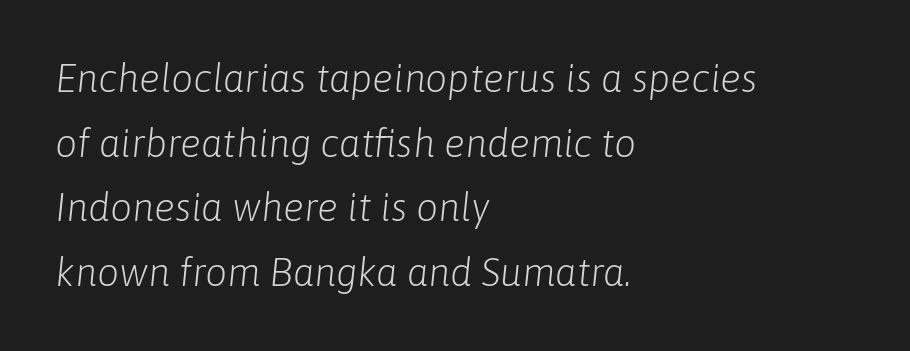
{"italic": "yes", "lean": "right", "slant_degrees": 6, "bold": "no", "weight": "light", "width": "normal", "stroke_contrast": "low", "x_height": "medium", "monospaced": "no", "underline": "no", "align": "left", "line_spacing": "normal", "line_spacing_ratio": 1.66, "letter_spacing": "normal", "letter_spacing_em": 0.0, "glyph_px": 39}
